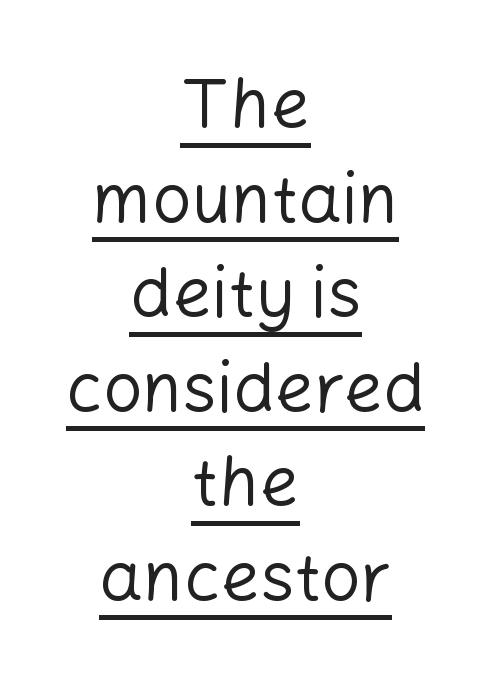
The image shows 69 px regular-weight sans-serif type, upright; set centered, normal line spacing (1.37x), normal letter spacing, underlined; low stroke contrast and a medium x-height.
